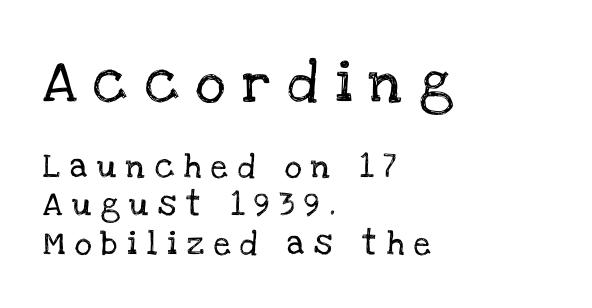
Q: Is the text italic (slanted)? A: No, it is upright.
Q: Is the typeface a serif or a sans-serif typeface? A: Serif.
Q: Is the text underlined? A: No.
Q: How is the paragraph aligned? A: Left-aligned.
Q: Is the spacing between letters normal or unusually wide? A: Unusually wide.
Q: Is the spacing between lines tight, normal or loose? A: Normal.
Q: Which block of text is set in a larger size, the first (top) or the second (bottom)? A: The first (top) one.
Q: Width (condensed, normal, or wide)? A: Normal.
Q: Stroke contrast? A: Low.
Q: x-height? A: Large.
Q: Monospaced? A: No.
